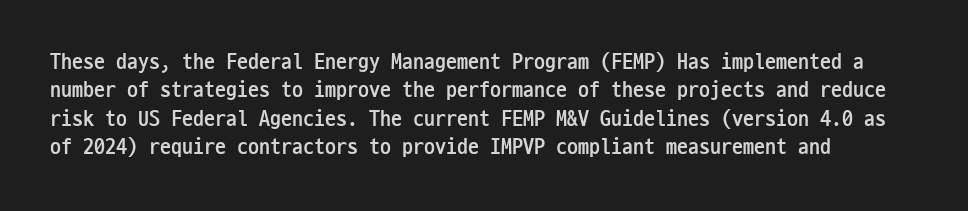
This is the regular roman posture of the typeface. The lines in this sample share a left origin and differ only in where they stop. Standard letterfit; no display-style spreading of the glyphs. Heavy-handed strokes throughout: this text is bold. The space directly below the letters is spotless.
